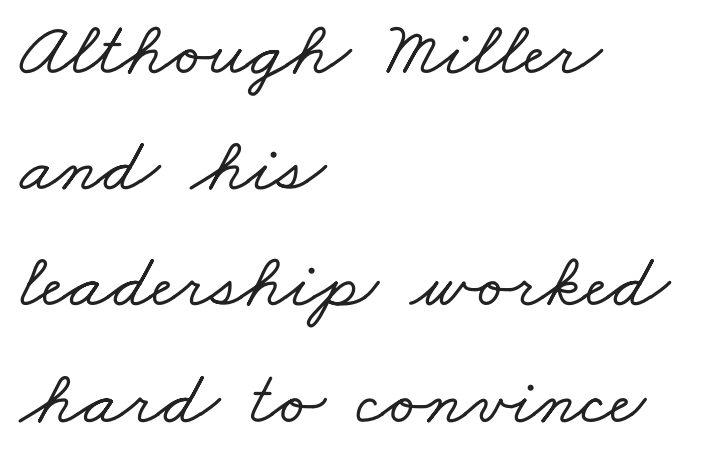
The image shows 78 px wide serif type; set left-aligned, normal line spacing (1.49x), normal letter spacing, not underlined; low stroke contrast and a small x-height.
